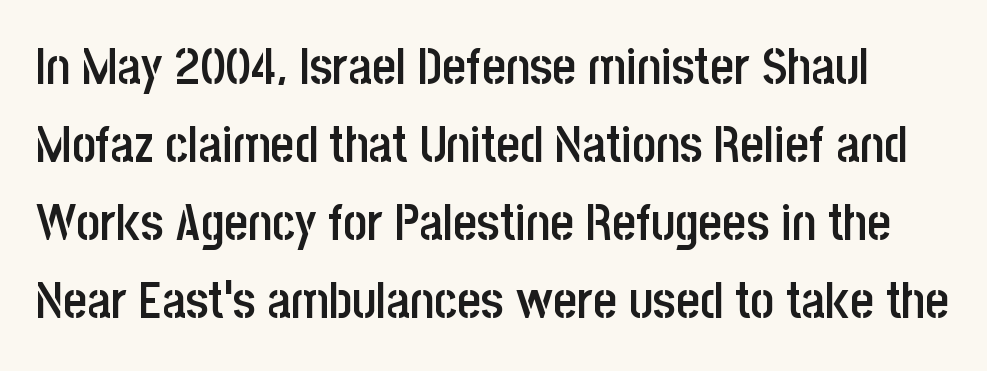
The face used here is a sans, in the tradition of grotesques and geometrics. Every stem runs plumb, perpendicular to the baseline. These words are printed semibold, heavier than regular yet not bold. The space directly below the letters is spotless. Vertical spacing — default.
